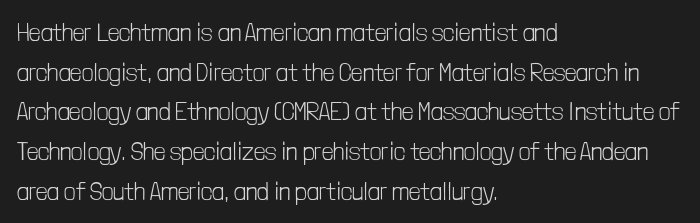
Q: Is the text bold? A: No.
Q: Is the text italic (slanted)? A: No, it is upright.
Q: Is the text underlined? A: No.
Q: How is the paragraph aligned? A: Left-aligned.
Q: Is the spacing between letters normal or unusually wide? A: Normal.
Q: Is the spacing between lines tight, normal or loose? A: Normal.
